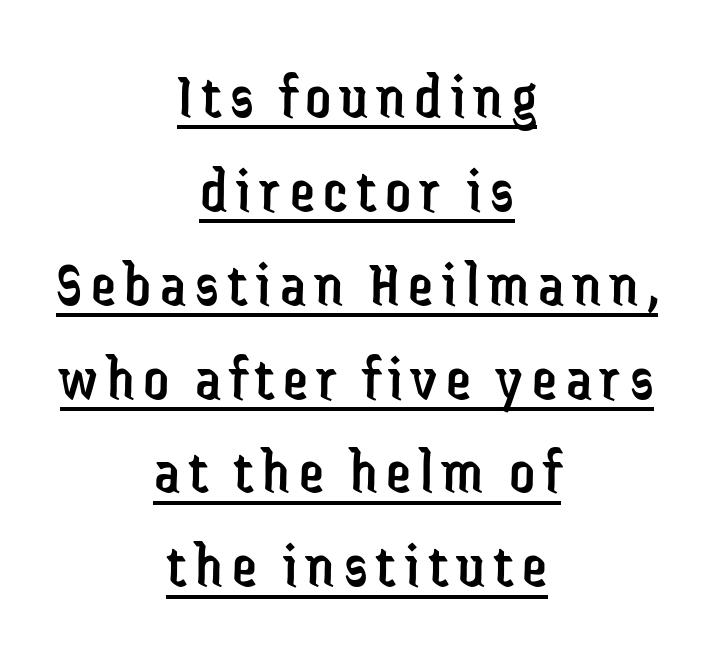
Q: Is the text bold? A: No.
Q: Is the text italic (slanted)? A: No, it is upright.
Q: Is the typeface a serif or a sans-serif typeface? A: Sans-serif.
Q: Is the text underlined? A: Yes.
Q: How is the paragraph aligned? A: Centered.
Q: Is the spacing between lines tight, normal or loose? A: Normal.
Q: Width (condensed, normal, or wide)? A: Condensed.
Q: Stroke contrast? A: Low.
Q: x-height? A: Medium.
Q: Monospaced? A: No.
